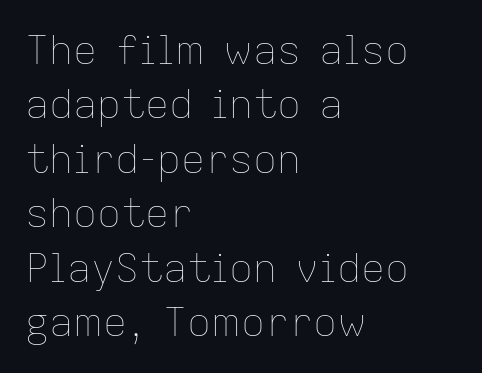
Do the characters align in a grid? No, the font is proportional. Every stem runs plumb, perpendicular to the baseline. Nothing unusual about the tracking: characters are spaced as the font intends. Leftover space on each line is placed entirely after the last word. Is this a heavy cut? Hardly; it is regular or lighter. Descenders hang freely into open space.
